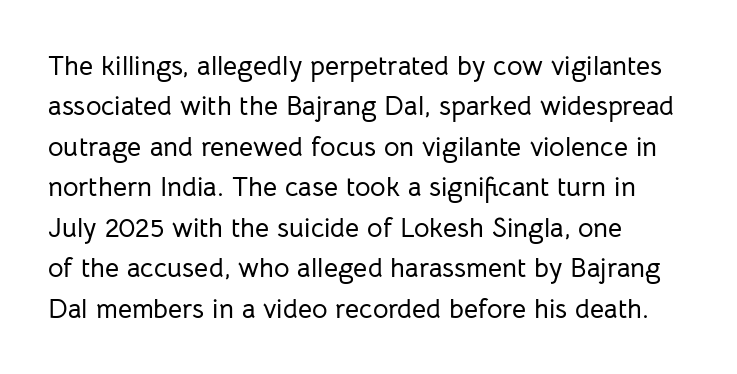
No italicization has been applied; the sample stays upright. This block has exactly the height ordinary leading produces. Students, note that the glyphs here touch the page at normal intervals. Typeset ragged right — the left edge is the straight one.
